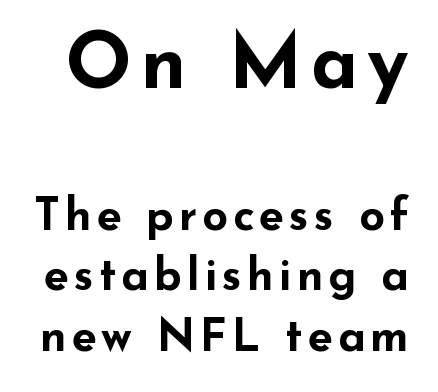
The image shows 78 px bold, wide sans-serif type, upright; set normal line spacing (1.34x), not underlined; the first (top) block is 1.73x larger; low stroke contrast and a small x-height.
